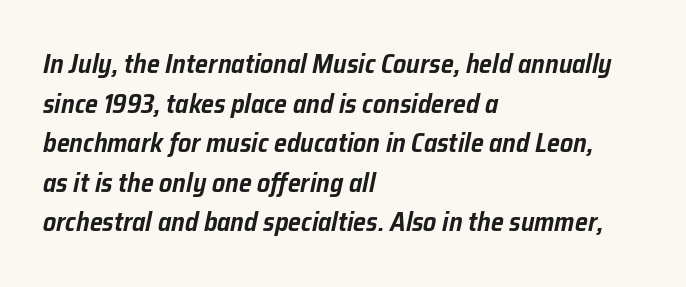
The image shows 26 px text type, italic (leaning right); set left-aligned, normal line spacing (1.52x), normal letter spacing, not underlined.
